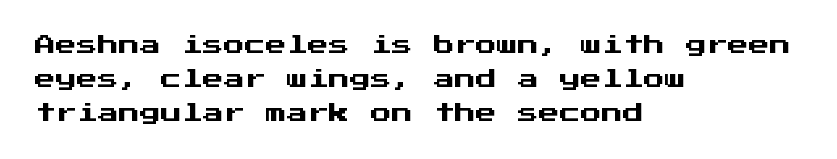
Q: Is the text italic (slanted)? A: No, it is upright.
Q: Is the text underlined? A: No.
Q: How is the paragraph aligned? A: Left-aligned.
Q: Is the spacing between letters normal or unusually wide? A: Normal.
Q: Is the spacing between lines tight, normal or loose? A: Normal.
